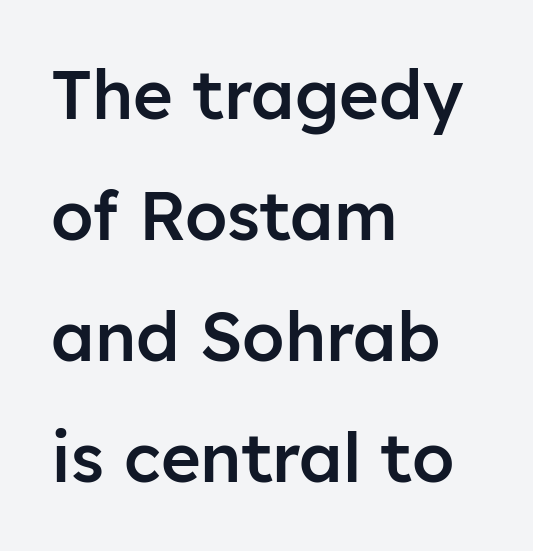
The image shows 68 px semibold sans-serif type, upright; set left-aligned, line spacing 1.78x, normal letter spacing, not underlined; low stroke contrast and a medium x-height.
